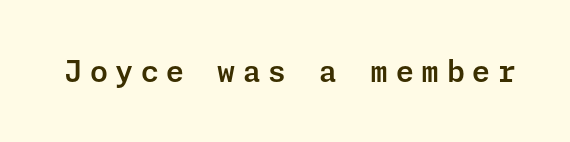
{"serif": "no", "italic": "no", "width": "normal", "stroke_contrast": "low", "x_height": "medium", "underline": "no", "letter_spacing": "wide", "letter_spacing_em": 0.26, "glyph_px": 29}
